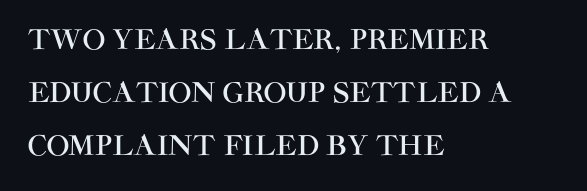
Q: Is the text italic (slanted)? A: No, it is upright.
Q: Is the text underlined? A: No.
Q: How is the paragraph aligned? A: Left-aligned.
Q: Is the spacing between letters normal or unusually wide? A: Normal.
Q: Is the spacing between lines tight, normal or loose? A: Loose.
